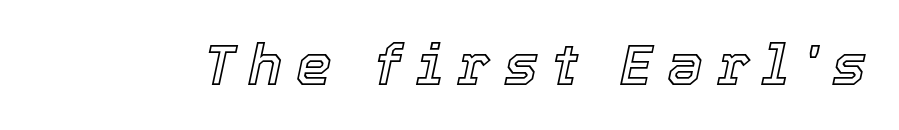
Q: Is the text italic (slanted)? A: Yes, it leans right by about 12 degrees.
Q: Is the text underlined? A: No.
Q: Is the spacing between letters normal or unusually wide? A: Unusually wide.
Q: Width (condensed, normal, or wide)? A: Normal.
Q: x-height? A: Medium.
Q: Monospaced? A: No.
